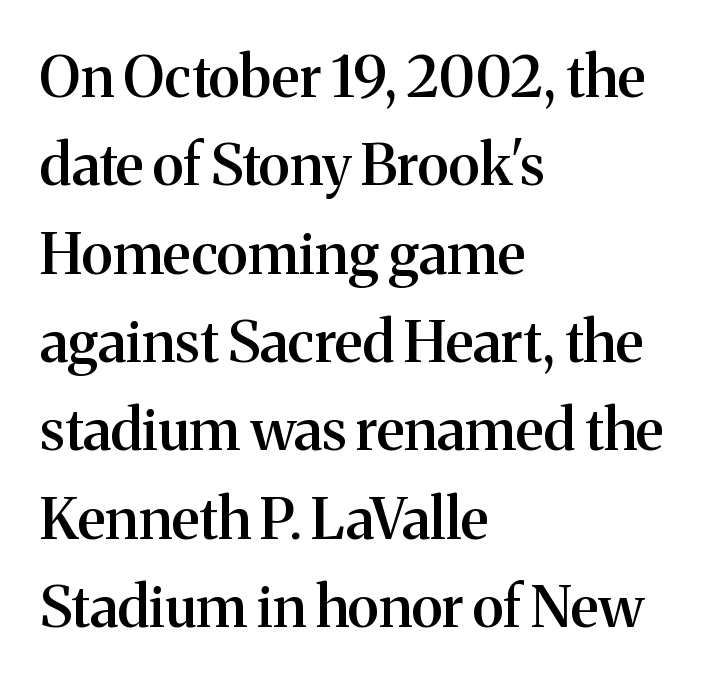
{"serif": "yes", "italic": "no", "bold": "semi", "weight": "semibold", "width": "normal", "stroke_contrast": "medium", "x_height": "medium", "monospaced": "no", "underline": "no", "align": "left", "line_spacing": "normal", "line_spacing_ratio": 1.55, "letter_spacing": "normal", "letter_spacing_em": 0.0, "glyph_px": 57}
